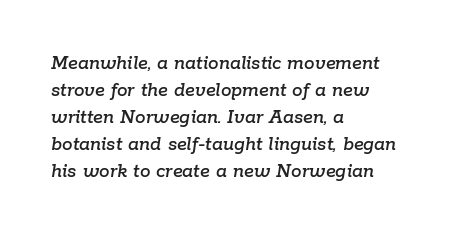
{"italic": "yes", "lean": "right", "slant_degrees": 9, "underline": "no", "align": "left", "line_spacing": "normal", "line_spacing_ratio": 1.28, "letter_spacing": "normal", "letter_spacing_em": 0.0, "glyph_px": 21}
